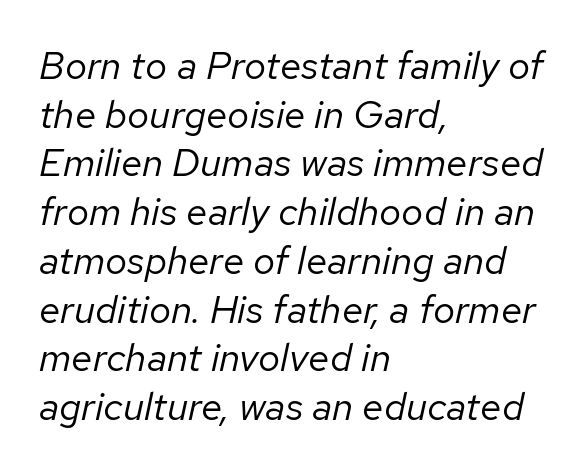
Q: Is the text bold? A: No.
Q: Is the text italic (slanted)? A: Yes, it leans right by about 12 degrees.
Q: Is the text underlined? A: No.
Q: How is the paragraph aligned? A: Left-aligned.
Q: Is the spacing between letters normal or unusually wide? A: Normal.
Q: Is the spacing between lines tight, normal or loose? A: Normal.
Q: Width (condensed, normal, or wide)? A: Normal.
Q: Stroke contrast? A: Low.
Q: x-height? A: Medium.
Q: Monospaced? A: No.
